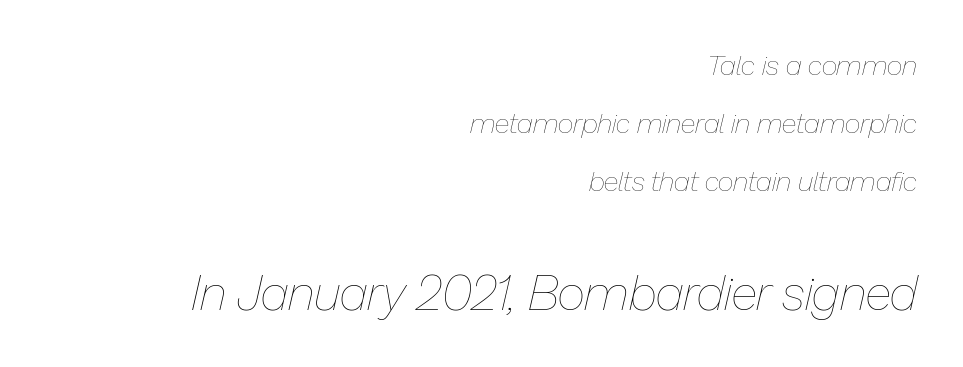
Clear beneath every line of the passage. The face used here is proportionally spaced, like ordinary book or web type. Vertically, the passage feels expansive, rows floating well apart. The font is comparable to plain body text, perhaps lighter. The composition opens small and finishes big. Leftover space on each line is placed entirely before the opening word.
